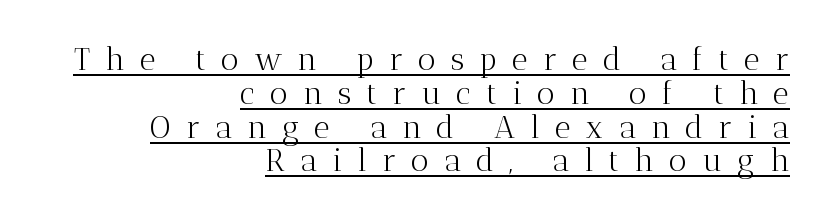
The vertical gap from one line to the next is small. Weight: regular or lighter. What kind of face is this? One with serifs. Proportional: the letters do not fall into vertical columns. Every word sits above its own underline.
